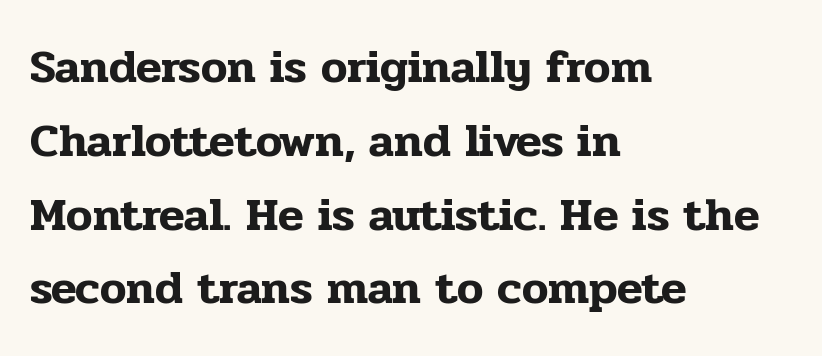
The image shows 47 px serif type, upright; set left-aligned, normal line spacing (1.57x), normal letter spacing, not underlined; low stroke contrast and a medium x-height.
